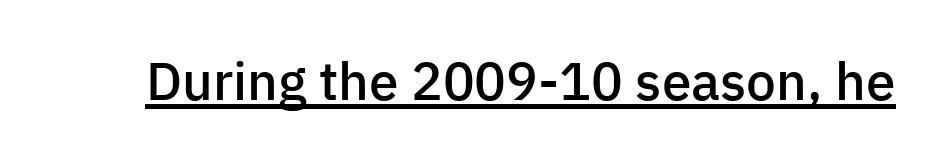
Q: Is the text bold? A: Semi-bold.
Q: Is the text italic (slanted)? A: No, it is upright.
Q: Is the typeface a serif or a sans-serif typeface? A: Sans-serif.
Q: Is the text underlined? A: Yes.
Q: Is the spacing between letters normal or unusually wide? A: Normal.
Q: Width (condensed, normal, or wide)? A: Normal.
Q: Stroke contrast? A: Low.
Q: x-height? A: Medium.
Q: Monospaced? A: No.
